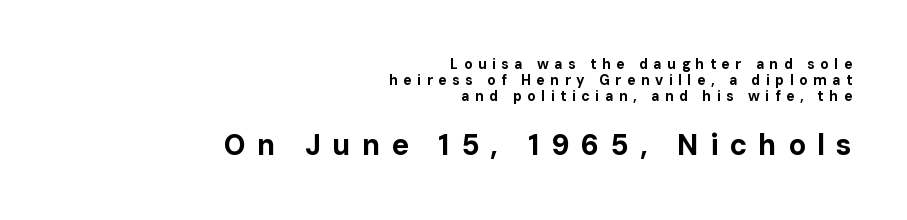
The image shows 29 px bold sans-serif type, upright; set right-aligned, tight line spacing (1.15x), unusually wide letter spacing (+0.39 em), not underlined; the second (bottom) block is 2.07x larger; low stroke contrast and a medium x-height.
